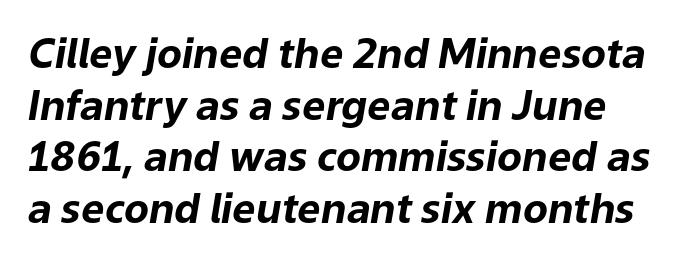
Italic? Definitely — the glyphs are oblique. The letters are bold, with thick, heavy strokes. A typesetter would call this leading conventional body-copy spacing. Standard letterfit; no display-style spreading of the glyphs. Proportional: the letters do not fall into vertical columns.
